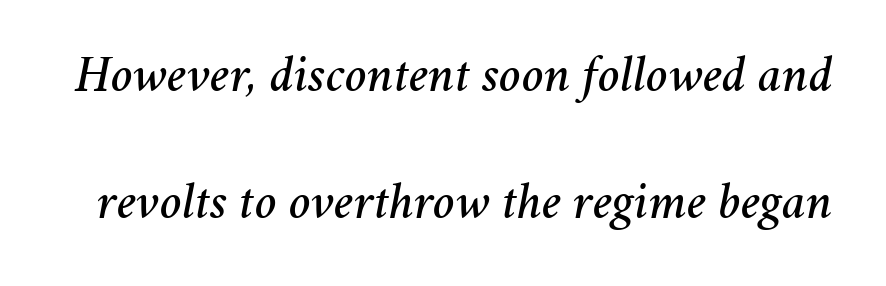
Inter-character spacing is left at the font's built-in metrics. Vertically, the passage feels expansive, rows floating well apart. Here the designer chose a conventional face with non-uniform glyph widths. Designer's note — italics engaged. Descender tails drop into unmarked territory.
